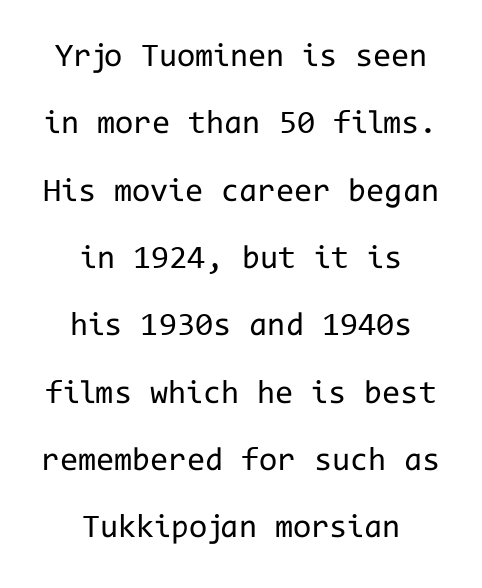
{"serif": "no", "italic": "no", "bold": "no", "weight": "regular", "width": "normal", "stroke_contrast": "low", "x_height": "medium", "monospaced": "yes", "underline": "no", "align": "center", "line_spacing": "loose", "line_spacing_ratio": 2.04, "letter_spacing": "normal", "letter_spacing_em": 0.0, "glyph_px": 33}
